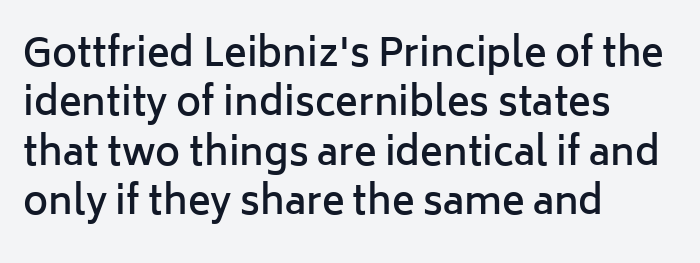
The image shows 38 px semibold sans-serif type, upright; set left-aligned, normal line spacing (1.3x), normal letter spacing, not underlined; low stroke contrast and a medium x-height.
